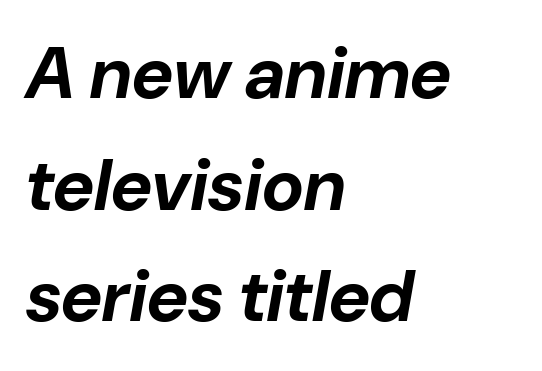
Q: Is the text bold? A: Yes.
Q: Is the text italic (slanted)? A: Yes, it leans right by about 10 degrees.
Q: Is the text underlined? A: No.
Q: How is the paragraph aligned? A: Left-aligned.
Q: Is the spacing between letters normal or unusually wide? A: Normal.
Q: Is the spacing between lines tight, normal or loose? A: Normal.
Q: Width (condensed, normal, or wide)? A: Normal.
Q: Stroke contrast? A: Low.
Q: x-height? A: Medium.
Q: Monospaced? A: No.
